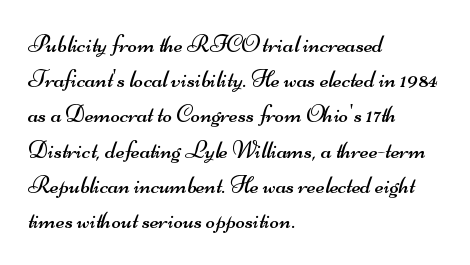
Beneath every word, the page is bare. If you measured baseline to baseline, you'd find a middling distance. Horizontally, the lines are justified to the leading edge only. No extra tracking has been applied to these lines. Ink coverage per letter is moderate at most.
